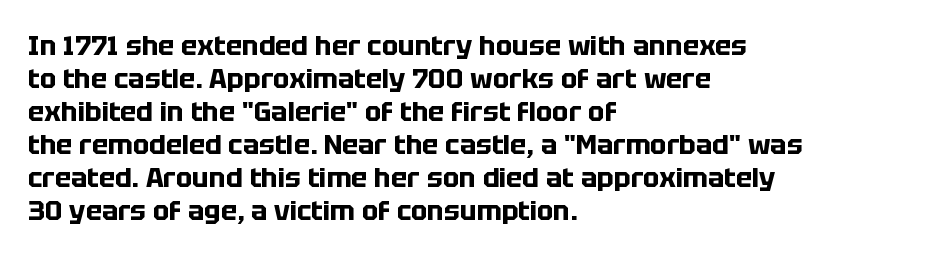
Words float on clear page, feet unadorned. Does the lettering tilt? It doesn't — this is upright. Visually the block forms a straight wall on the left and a jagged coastline on the right. These words are printed bold, with thick strokes throughout. Characters follow at the spacing the type designer built in.
